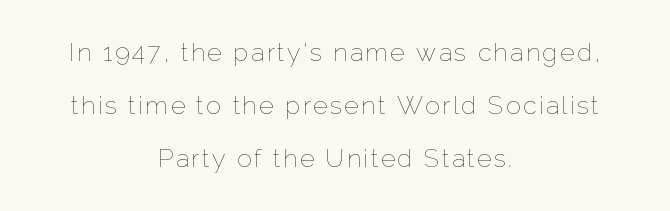
Q: Is the text bold? A: No.
Q: Is the text italic (slanted)? A: No, it is upright.
Q: Is the text underlined? A: No.
Q: How is the paragraph aligned? A: Centered.
Q: Is the spacing between lines tight, normal or loose? A: Loose.
